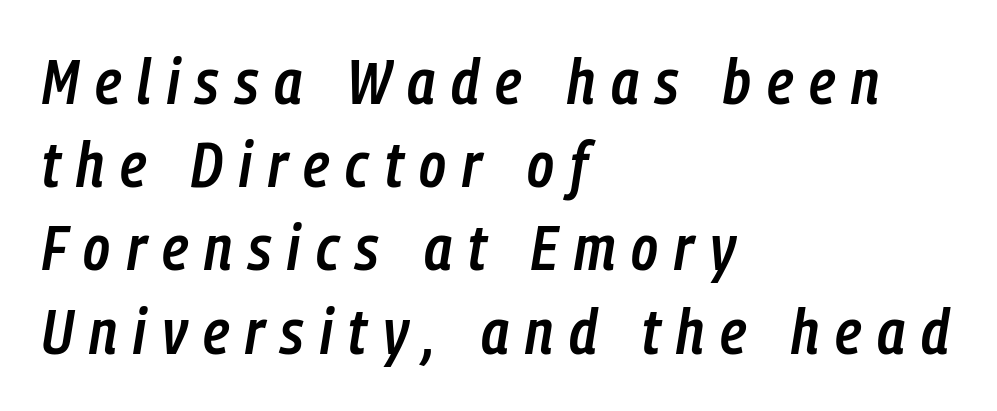
These lines are rendered in a variable-pitch font. Students, this is semibold: more ink than regular, less than bold. The rendering inserts visible extra space after every character. Caption: multi-line text, flush left, ragged right. Check the space under the baseline: it is left empty.
